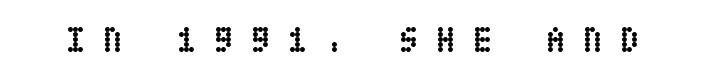
Type without underlining. No italicization has been applied; the sample stays upright. Here the glyphs are tracked loosely, breaking word shapes into spaced letters. I'd describe the lettering as bold — thick and assertive.
